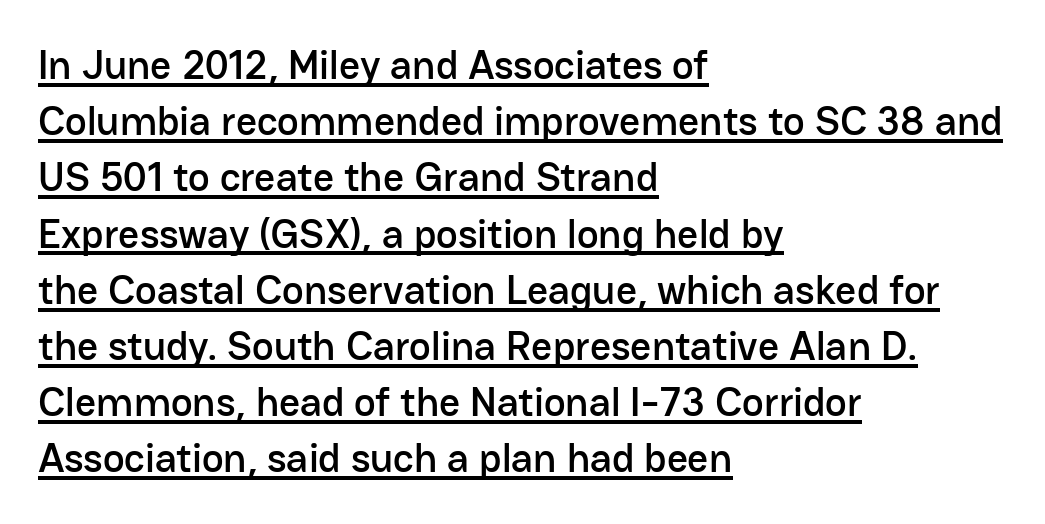
The image shows 41 px sans-serif type, upright; set left-aligned, normal line spacing (1.37x), normal letter spacing, underlined; low stroke contrast and a medium x-height.
